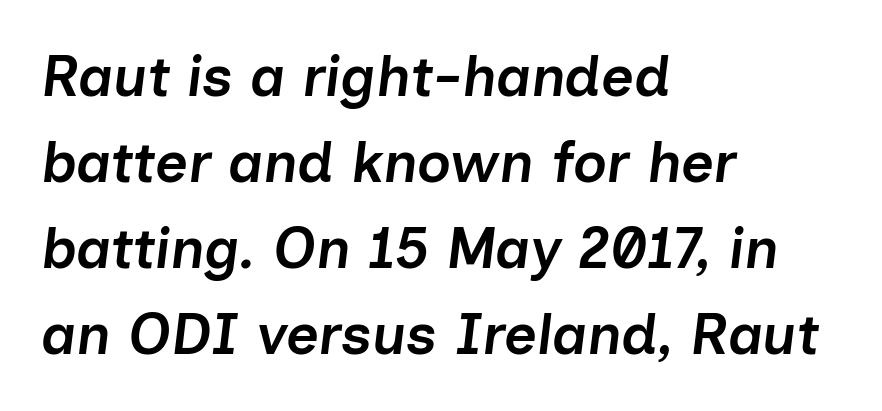
Q: Is the text bold? A: Semi-bold.
Q: Is the text italic (slanted)? A: Yes, it leans right by about 7 degrees.
Q: Is the text underlined? A: No.
Q: How is the paragraph aligned? A: Left-aligned.
Q: Is the spacing between letters normal or unusually wide? A: Normal.
Q: Is the spacing between lines tight, normal or loose? A: Normal.
Q: Width (condensed, normal, or wide)? A: Normal.
Q: Stroke contrast? A: Low.
Q: x-height? A: Medium.
Q: Monospaced? A: No.
